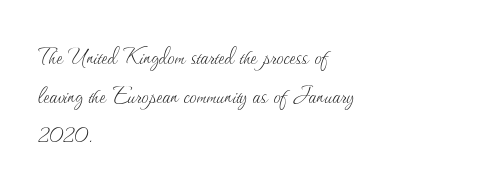
Think standard paragraph weight, or any step lighter than that. Plain, unruled lines of type. Horizontally, the lines are justified to the leading edge only. One glance says typical: line gaps are just what's usual. Compared with typical body copy, the letter spacing here is the same.
